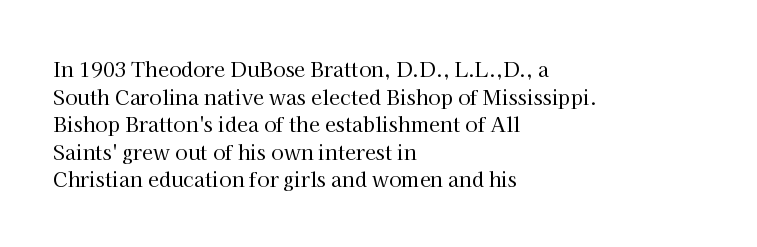
This rendering leaves character spacing at its baseline value. These lines stack with their left ends in a neat column. Reading down the column, the eye jumps a familiar distance to each next line. Stroke mass is kept to a normal reading level or below. Unlike italic type, these characters show no tilt at all. No word sits above an underline.
